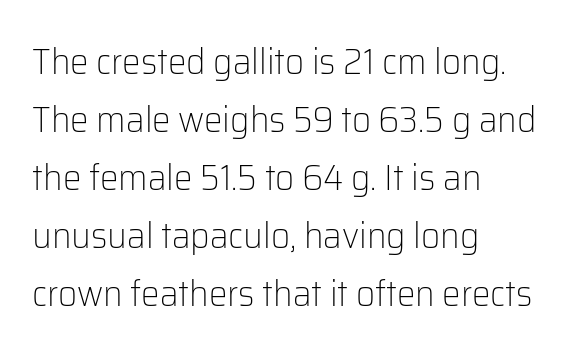
Every stem runs plumb, perpendicular to the baseline. Short note: letters normally spaced. Typeset ragged right — the left edge is the straight one. What's the leading like? Ordinary, nothing unusual. A quiet, ordinary-to-light weight characterises the typeface.
